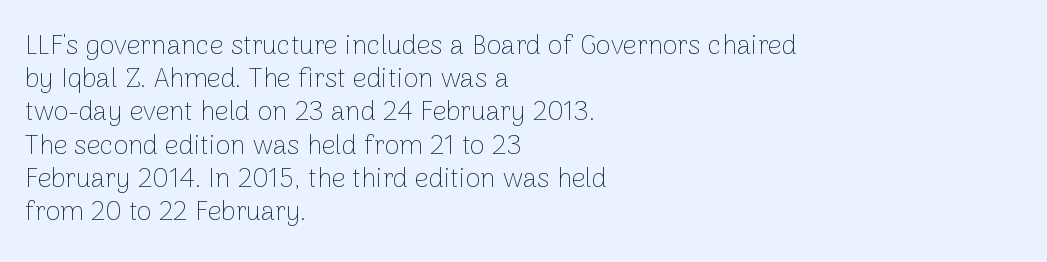
Q: Is the text bold? A: No.
Q: Is the text italic (slanted)? A: No, it is upright.
Q: Is the text underlined? A: No.
Q: How is the paragraph aligned? A: Left-aligned.
Q: Is the spacing between letters normal or unusually wide? A: Normal.
